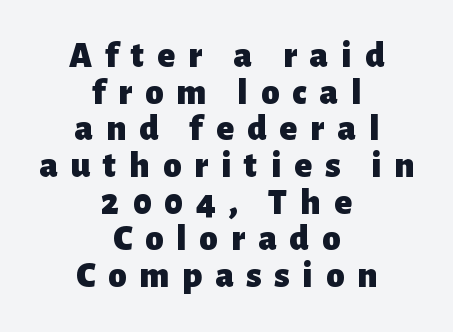
The image shows 37 px heavy sans-serif type, upright; set centered, tight line spacing (0.99x), unusually wide letter spacing (+0.35 em), not underlined; low stroke contrast and a medium x-height.
